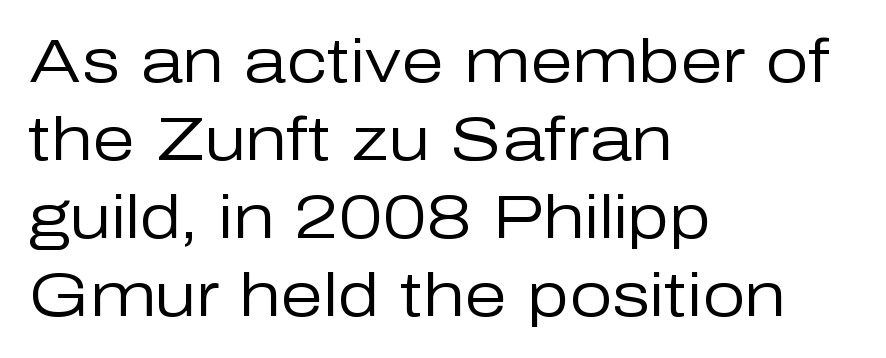
{"serif": "no", "italic": "no", "bold": "no", "weight": "regular", "width": "normal", "stroke_contrast": "low", "x_height": "medium", "monospaced": "no", "underline": "no", "align": "left", "line_spacing": "normal", "line_spacing_ratio": 1.28, "letter_spacing": "normal", "letter_spacing_em": 0.0, "glyph_px": 61}
